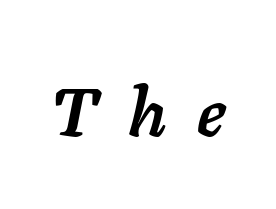
{"italic": "yes", "lean": "right", "slant_degrees": 11, "bold": "yes", "weight": "semibold", "width": "normal", "stroke_contrast": "low", "x_height": "medium", "monospaced": "no", "underline": "no", "letter_spacing": "wide", "letter_spacing_em": 0.46, "glyph_px": 68}
